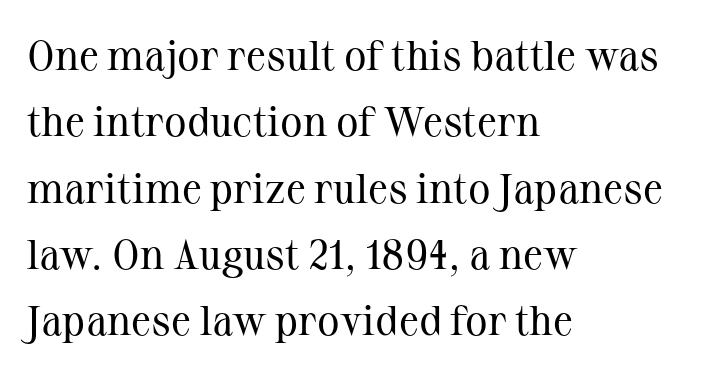
Q: Is the text bold? A: No.
Q: Is the text italic (slanted)? A: No, it is upright.
Q: Is the typeface a serif or a sans-serif typeface? A: Serif.
Q: Is the text underlined? A: No.
Q: How is the paragraph aligned? A: Left-aligned.
Q: Is the spacing between letters normal or unusually wide? A: Normal.
Q: Is the spacing between lines tight, normal or loose? A: Normal.
Q: Width (condensed, normal, or wide)? A: Normal.
Q: Stroke contrast? A: Medium.
Q: x-height? A: Medium.
Q: Monospaced? A: No.
